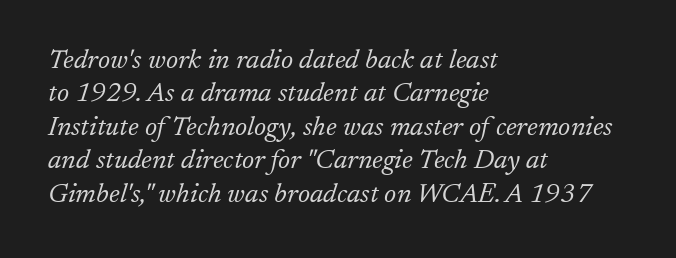
Posture: slanted. Stems and bowls with no extra thickness — not bold. Is the block centered? No — it sits flush against the left margin. A bare baseline throughout the passage.
